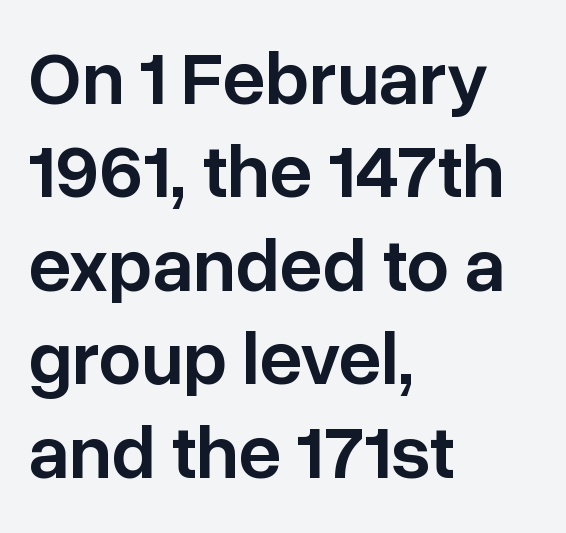
The foot of each line stays bare and open. Slightly chunky letters — semibold, I'd say, not full bold. Posture: vertical. Every row of glyphs begins at an identical x-position on the left. The face used here is rendered with its standard letterfit. You could not count columns in this text — the font is proportionally spaced.
